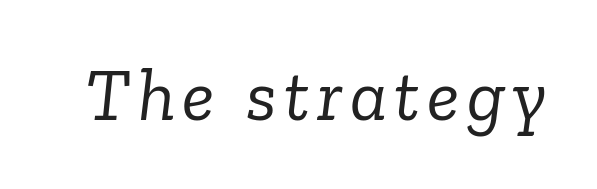
Serif or sans? Serif — the stroke terminals have little feet. Here the designer chose a conventional face with non-uniform glyph widths. Characters are canted at an angle relative to the baseline's perpendicular. Only glyphs here, with clear space below each row.
